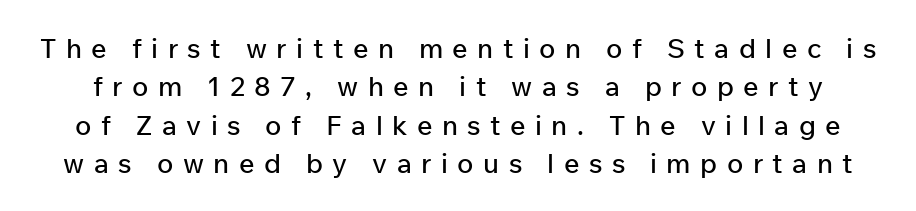
Q: Is the text italic (slanted)? A: No, it is upright.
Q: Is the text underlined? A: No.
Q: Is the spacing between letters normal or unusually wide? A: Unusually wide.
Q: Is the spacing between lines tight, normal or loose? A: Normal.
